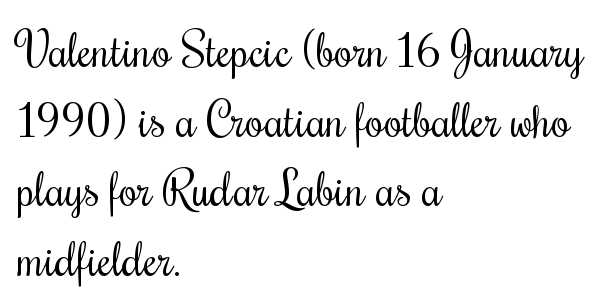
Q: Is the text bold? A: No.
Q: Is the text italic (slanted)? A: Yes.
Q: Is the typeface a serif or a sans-serif typeface? A: Serif.
Q: Is the text underlined? A: No.
Q: How is the paragraph aligned? A: Left-aligned.
Q: Is the spacing between letters normal or unusually wide? A: Normal.
Q: Is the spacing between lines tight, normal or loose? A: Normal.
Q: Width (condensed, normal, or wide)? A: Condensed.
Q: Stroke contrast? A: Medium.
Q: x-height? A: Small.
Q: Monospaced? A: No.
